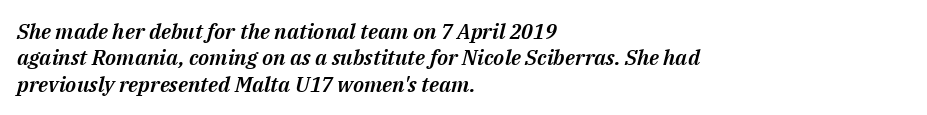
These lines keep a tight, regular rhythm from letter to letter. The space directly below the letters is spotless. The typesetter chose a ragged-right arrangement here. Characters are canted at an angle relative to the baseline's perpendicular.
